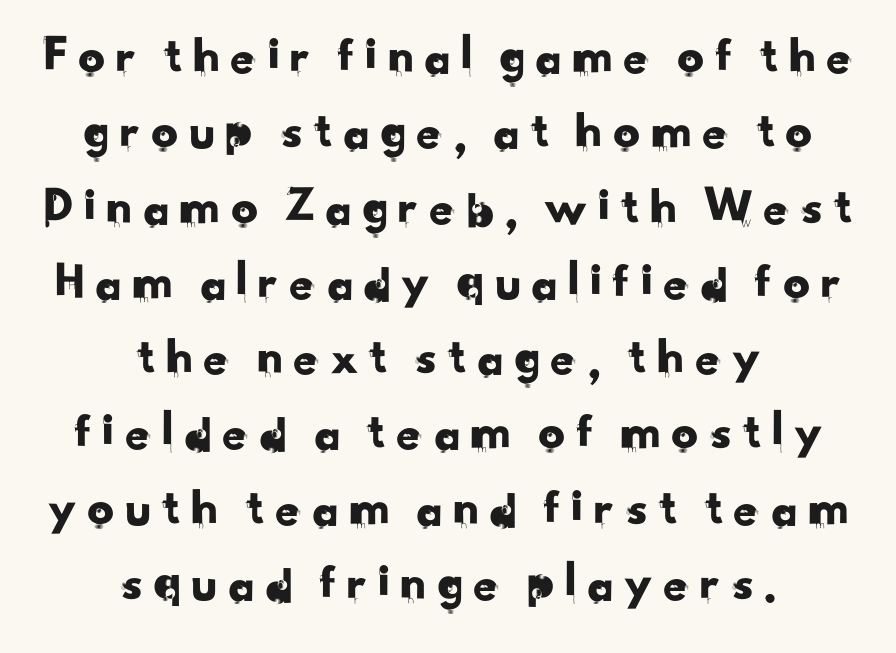
Centered paragraph, ragged on both sides. Is there much room between lines? A standard amount, neither cramped nor airy. The text was rendered using a sans face with plain stroke endings. Varying glyph widths throughout — classic text-font behaviour.
